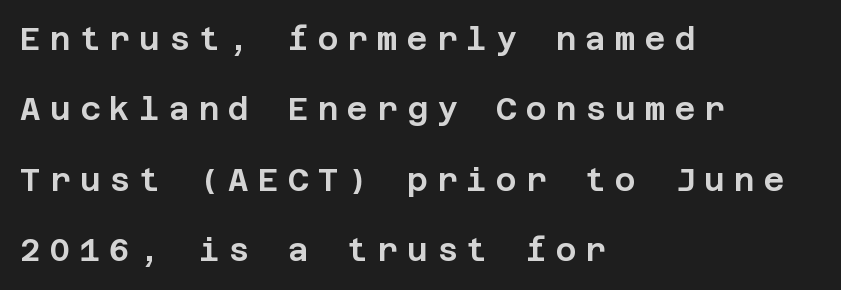
{"serif": "no", "italic": "no", "width": "normal", "stroke_contrast": "low", "x_height": "large", "underline": "no", "align": "left", "line_spacing": "loose", "line_spacing_ratio": 2.2, "letter_spacing": "wide", "letter_spacing_em": 0.28, "glyph_px": 32}
